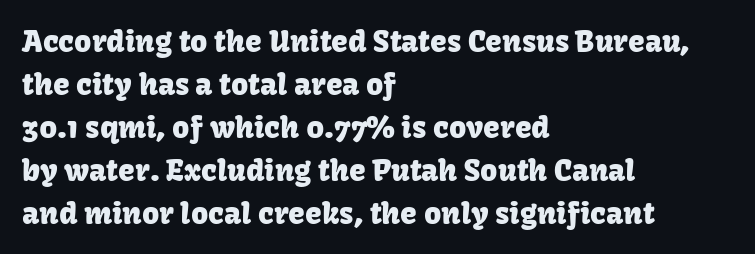
The image shows 30 px sans-serif type, upright; set left-aligned, normal line spacing (1.43x), normal letter spacing, not underlined; low stroke contrast and a medium x-height.
